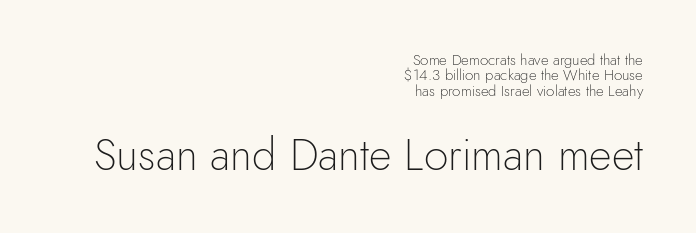
Q: Is the text bold? A: No.
Q: Is the text italic (slanted)? A: No, it is upright.
Q: Is the typeface a serif or a sans-serif typeface? A: Sans-serif.
Q: Is the text underlined? A: No.
Q: How is the paragraph aligned? A: Right-aligned.
Q: Is the spacing between letters normal or unusually wide? A: Normal.
Q: Is the spacing between lines tight, normal or loose? A: Tight.
Q: Which block of text is set in a larger size, the first (top) or the second (bottom)? A: The second (bottom) one.
Q: Width (condensed, normal, or wide)? A: Normal.
Q: x-height? A: Small.
Q: Monospaced? A: No.
